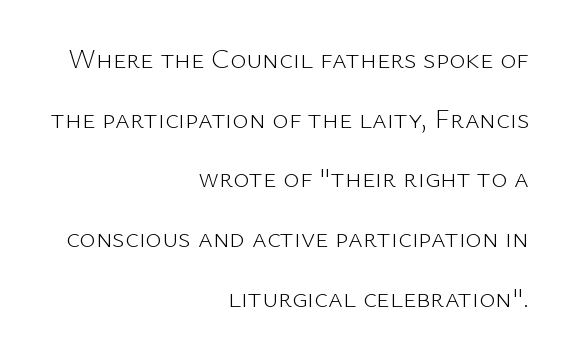
{"serif": "no", "italic": "no", "bold": "no", "weight": "light", "width": "normal", "stroke_contrast": "low", "x_height": "medium", "monospaced": "no", "underline": "no", "align": "right", "line_spacing": "loose", "line_spacing_ratio": 2.13, "letter_spacing": "normal", "letter_spacing_em": 0.0, "glyph_px": 28}
